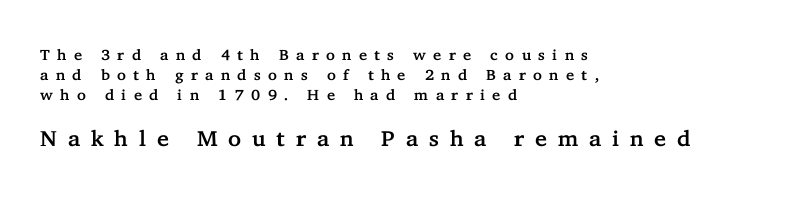
The image shows 22 px text type, upright; set left-aligned, normal line spacing (1.33x), unusually wide letter spacing (+0.49 em), not underlined; the second (bottom) block is 1.47x larger.
